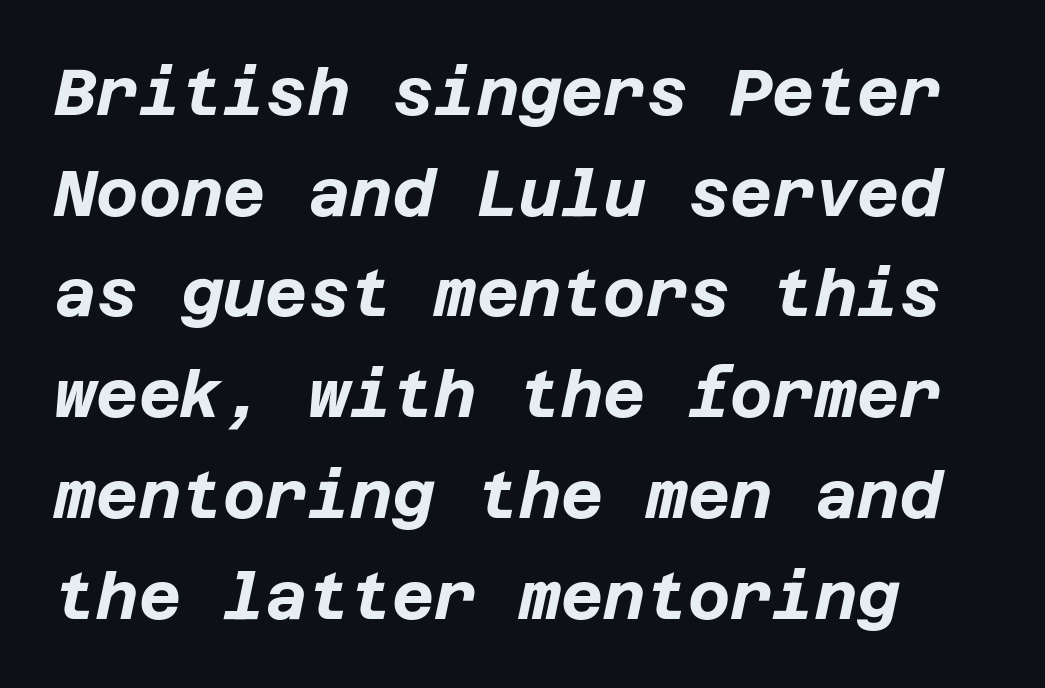
The image shows 65 px bold type, italic (leaning right); set normal line spacing (1.55x), normal letter spacing, not underlined; low stroke contrast and a large x-height.
